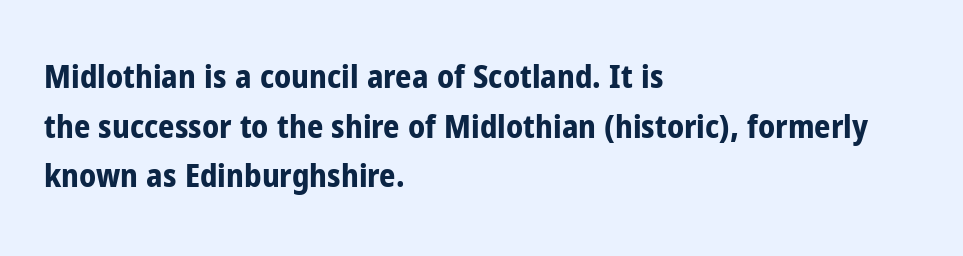
When letters stand straight like this, we call the style roman or upright. Compared with typical paragraphs, the rows here are spaced about the same. The ragged edge is on the right, which tells us the setting is flush left. Underline: absent. You could not count columns in this text — the font is proportionally spaced. You could call the tracking neutral — neither tight nor loose.
